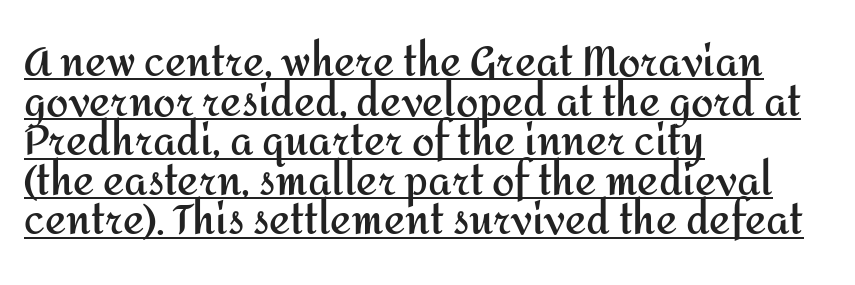
Q: Is the text bold? A: Yes.
Q: Is the text italic (slanted)? A: No, it is upright.
Q: Is the typeface a serif or a sans-serif typeface? A: Sans-serif.
Q: Is the text underlined? A: Yes.
Q: How is the paragraph aligned? A: Left-aligned.
Q: Is the spacing between letters normal or unusually wide? A: Normal.
Q: Is the spacing between lines tight, normal or loose? A: Tight.
Q: Width (condensed, normal, or wide)? A: Normal.
Q: Stroke contrast? A: Medium.
Q: x-height? A: Medium.
Q: Monospaced? A: No.
